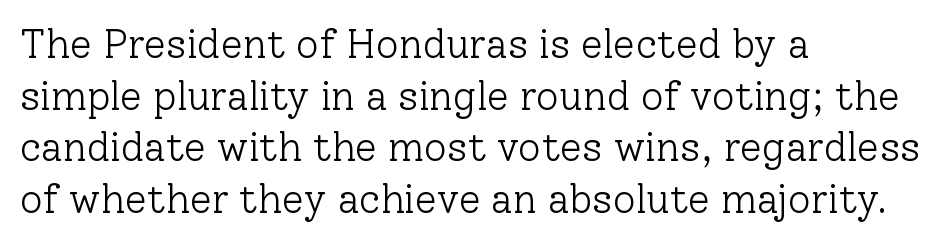
The image shows 40 px light serif type, upright; set left-aligned, normal line spacing (1.29x), normal letter spacing, not underlined; low stroke contrast and a medium x-height.
